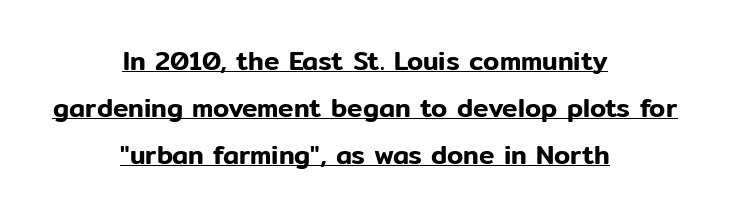
This is underlined copy, the kind a proofreader might mark for attention. The rendering keeps characters at their native spacing. The text block is weighted toward neither margin, spreading evenly from the middle. Do the letters lean? They stand straight.
